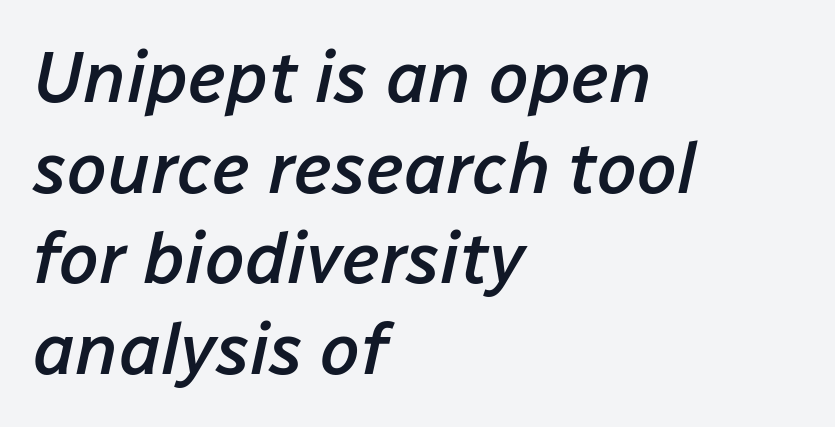
The image shows 72 px semibold type, italic (leaning right); set left-aligned, normal line spacing (1.26x), normal letter spacing, not underlined; low stroke contrast and a medium x-height.
